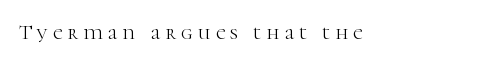
Q: Is the text bold? A: No.
Q: Is the text italic (slanted)? A: No, it is upright.
Q: Is the text underlined? A: No.
Q: How is the paragraph aligned? A: Left-aligned.
Q: Is the spacing between letters normal or unusually wide? A: Unusually wide.
